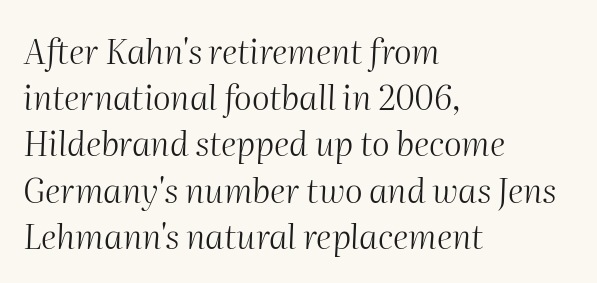
{"italic": "yes", "lean": "right", "slant_degrees": 2, "bold": "no", "weight": "light", "width": "normal", "stroke_contrast": "medium", "x_height": "medium", "monospaced": "no", "underline": "no", "align": "left", "line_spacing": "normal", "line_spacing_ratio": 1.36, "letter_spacing": "normal", "letter_spacing_em": 0.0, "glyph_px": 34}
